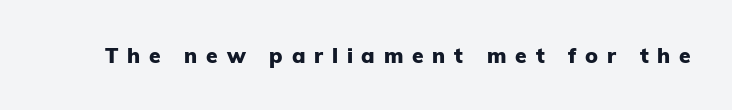
The image shows 21 px bold type, upright; set unusually wide letter spacing (+0.42 em), not underlined.
